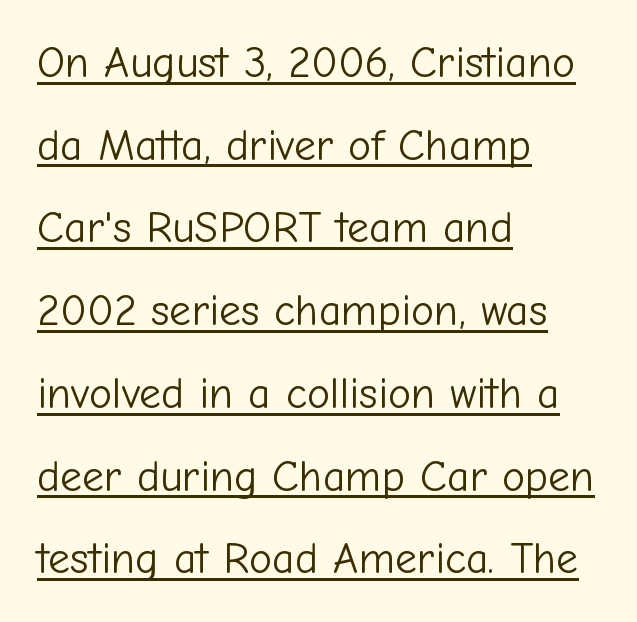
The image shows 44 px light sans-serif type, upright; set left-aligned, line spacing 1.88x, normal letter spacing, underlined; low stroke contrast and a medium x-height.
